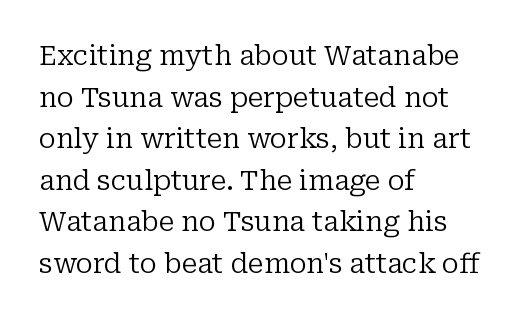
{"italic": "no", "bold": "no", "underline": "no", "align": "left", "line_spacing": "normal", "line_spacing_ratio": 1.54, "letter_spacing": "normal", "letter_spacing_em": 0.0, "glyph_px": 27}
